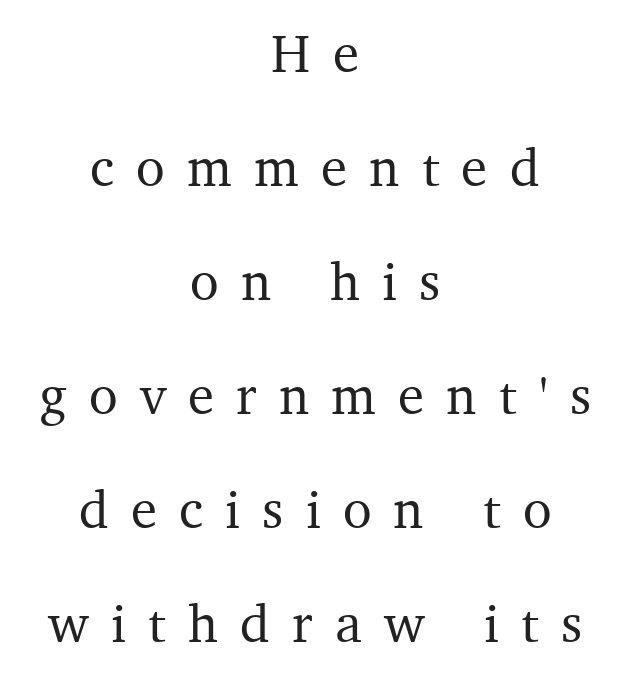
The image shows 53 px serif type, upright; set centered, loose line spacing (2.15x), unusually wide letter spacing (+0.42 em), not underlined; medium stroke contrast and a medium x-height.
